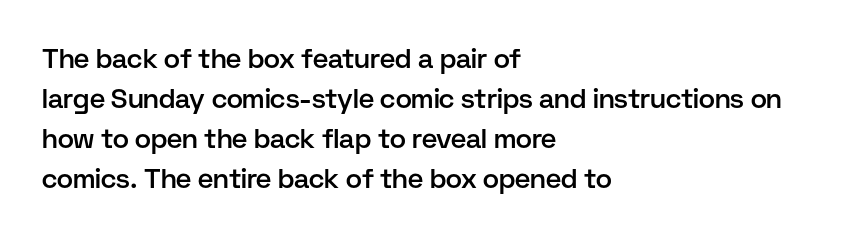
The image shows 27 px text type, upright; set left-aligned, normal line spacing (1.48x), normal letter spacing, not underlined.
